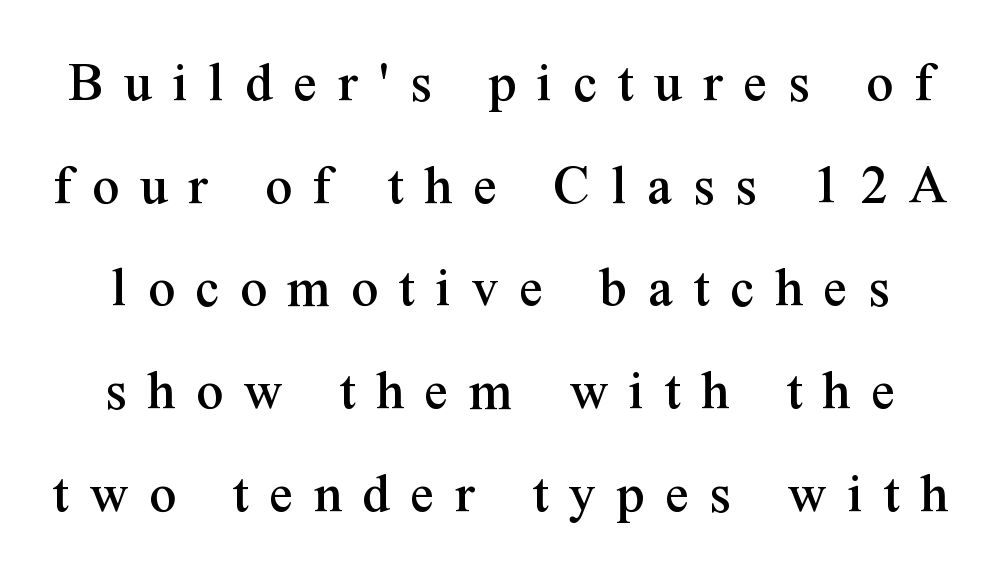
Q: Is the text italic (slanted)? A: No, it is upright.
Q: Is the typeface a serif or a sans-serif typeface? A: Serif.
Q: Is the text underlined? A: No.
Q: How is the paragraph aligned? A: Centered.
Q: Is the spacing between letters normal or unusually wide? A: Unusually wide.
Q: Width (condensed, normal, or wide)? A: Normal.
Q: Stroke contrast? A: Medium.
Q: x-height? A: Medium.
Q: Monospaced? A: No.
